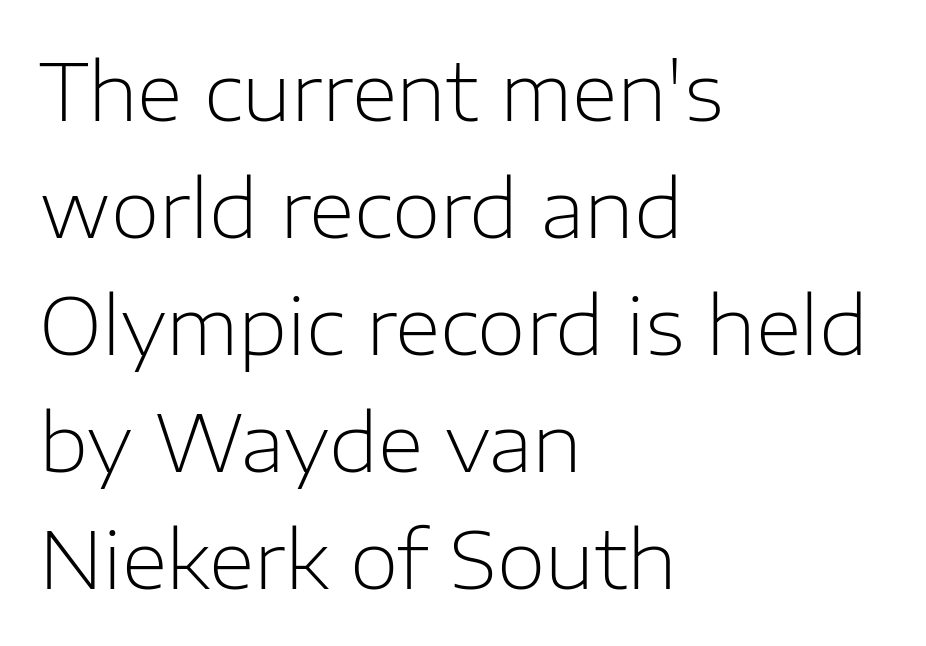
The typeface has the unassuming heft of standard copy or less. Think of a printed novel: that variable character pitch is what you see here. Vertical spacing — default. Look at the tracking — it's just the regular setting, nothing added. If you drew a ruler down the left edge, every line would touch it.
